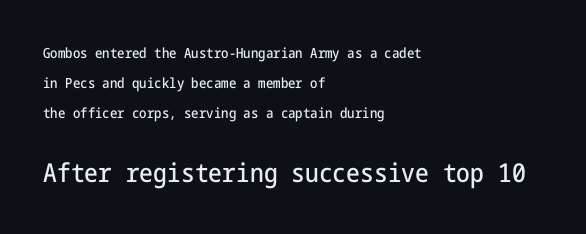
The image shows 26 px text type, upright; set left-aligned, loose line spacing (2.15x), normal letter spacing, not underlined; the second (bottom) block is 1.86x larger.
